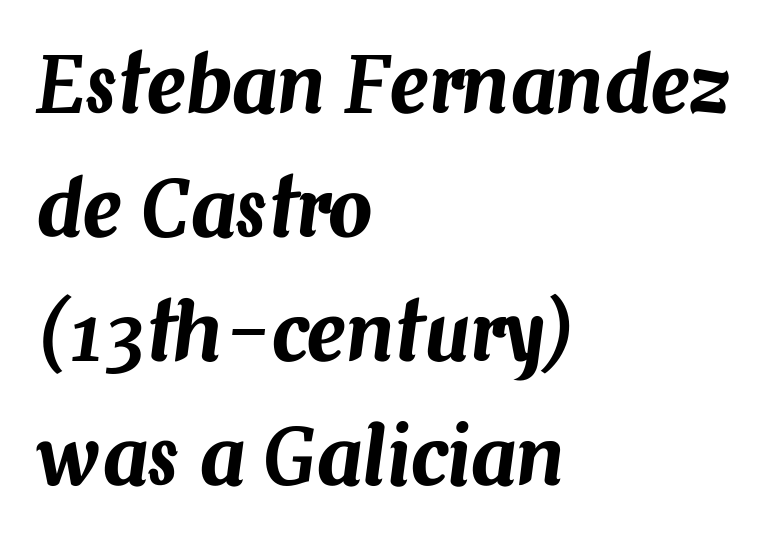
Q: Is the text italic (slanted)? A: Yes, it leans right by about 7 degrees.
Q: Is the text underlined? A: No.
Q: How is the paragraph aligned? A: Left-aligned.
Q: Is the spacing between letters normal or unusually wide? A: Normal.
Q: Is the spacing between lines tight, normal or loose? A: Normal.
Q: Width (condensed, normal, or wide)? A: Normal.
Q: Stroke contrast? A: Medium.
Q: x-height? A: Medium.
Q: Monospaced? A: No.
